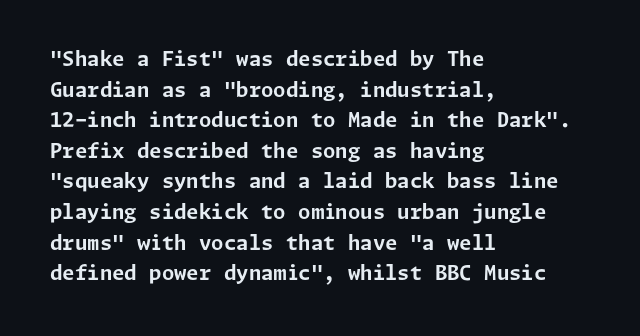
Underlining? Definitely not there. The paragraph has a hard left edge and a soft right edge. A typesetter would mark this as roman, not italic. What weight is shown? A full bold with thick strokes.
